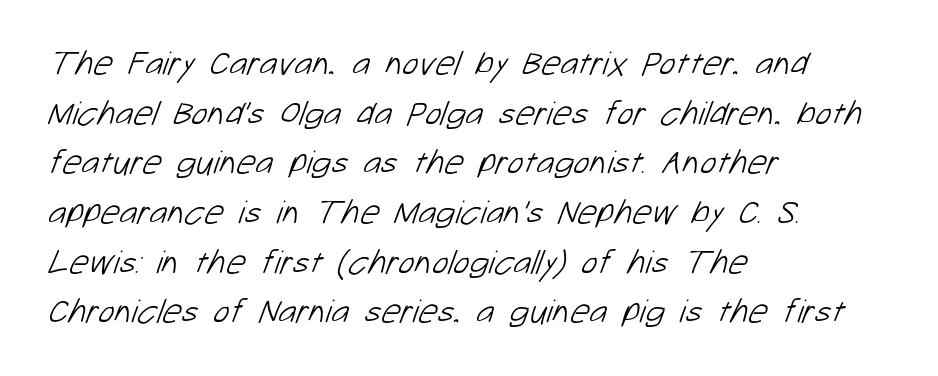
{"serif": "no", "bold": "no", "weight": "light", "width": "normal", "stroke_contrast": "low", "x_height": "medium", "monospaced": "no", "underline": "no", "align": "left", "line_spacing": "normal", "line_spacing_ratio": 1.46, "letter_spacing": "normal", "letter_spacing_em": 0.0, "glyph_px": 34}
